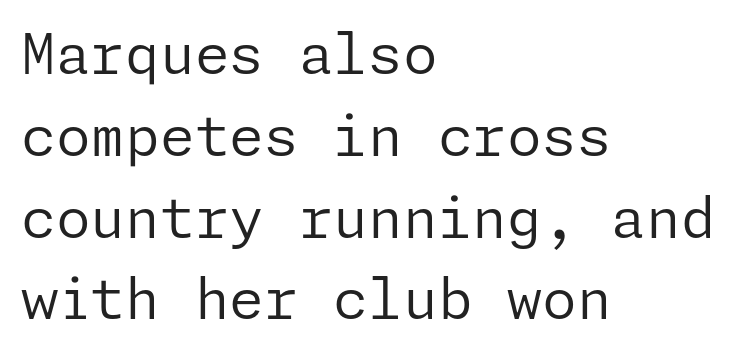
Q: Is the text bold? A: No.
Q: Is the text italic (slanted)? A: No, it is upright.
Q: Is the typeface a serif or a sans-serif typeface? A: Sans-serif.
Q: Is the text underlined? A: No.
Q: How is the paragraph aligned? A: Left-aligned.
Q: Is the spacing between letters normal or unusually wide? A: Normal.
Q: Is the spacing between lines tight, normal or loose? A: Normal.
Q: Width (condensed, normal, or wide)? A: Normal.
Q: Stroke contrast? A: Low.
Q: x-height? A: Medium.
